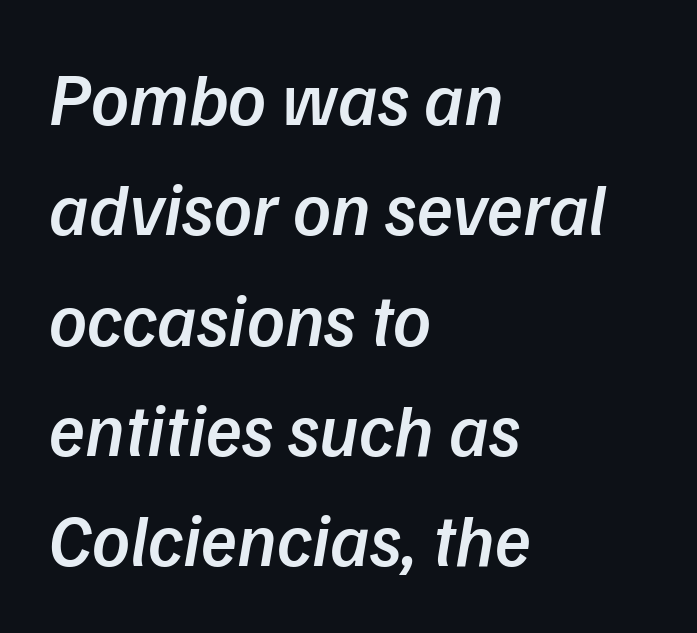
Observe the ordinary spacing: letters are neighbours, not strangers. Does the copy run flush right? No — it runs flush left. Interline gaps are of average width in this sample. Think of a printed novel: that variable character pitch is what you see here.
